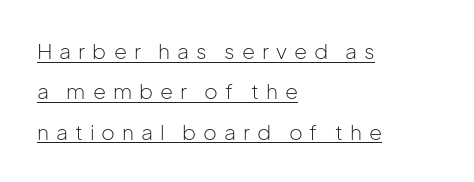
{"italic": "no", "bold": "no", "underline": "yes", "align": "left", "line_spacing": "loose", "line_spacing_ratio": 1.92, "letter_spacing": "wide", "letter_spacing_em": 0.33, "glyph_px": 21}
